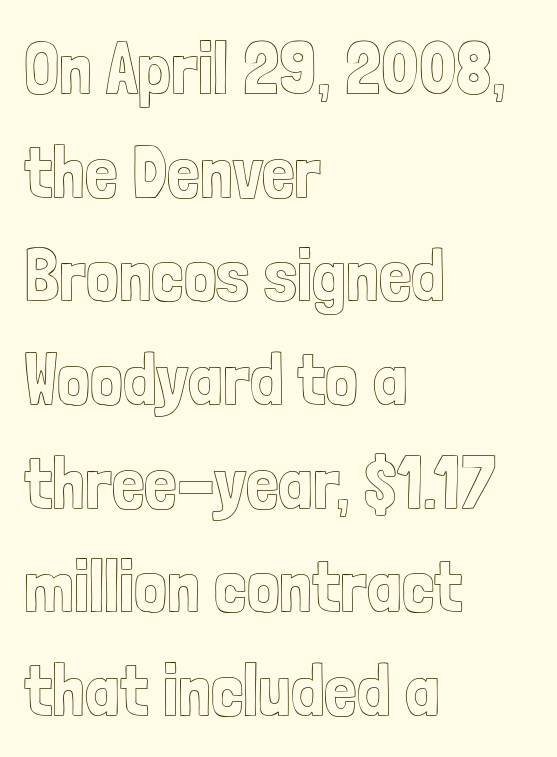
The image shows 73 px condensed type, upright; set left-aligned, normal line spacing (1.42x), normal letter spacing, not underlined; a medium x-height.
